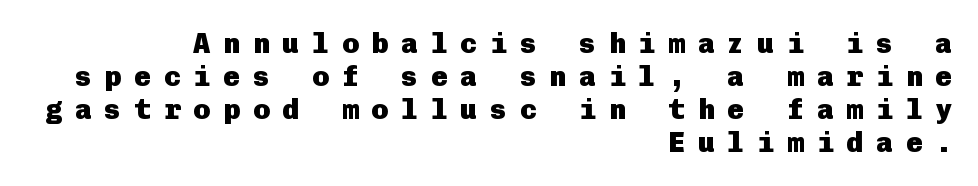
Q: Is the text bold? A: Yes.
Q: Is the text italic (slanted)? A: No, it is upright.
Q: Is the typeface a serif or a sans-serif typeface? A: Sans-serif.
Q: Is the text underlined? A: No.
Q: How is the paragraph aligned? A: Right-aligned.
Q: Is the spacing between letters normal or unusually wide? A: Unusually wide.
Q: Width (condensed, normal, or wide)? A: Normal.
Q: Stroke contrast? A: Low.
Q: x-height? A: Medium.
